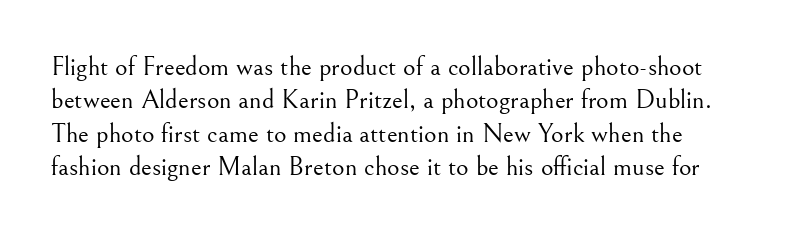
Q: Is the text bold? A: No.
Q: Is the text italic (slanted)? A: No, it is upright.
Q: Is the text underlined? A: No.
Q: Is the spacing between letters normal or unusually wide? A: Normal.
